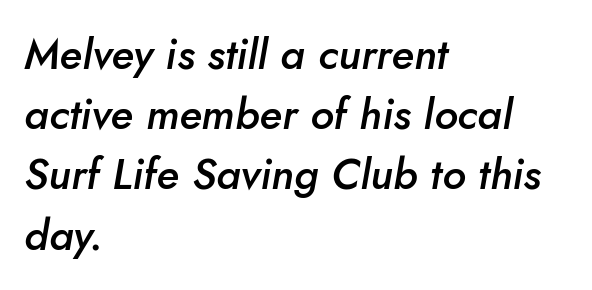
Q: Is the text bold? A: Semi-bold.
Q: Is the text italic (slanted)? A: Yes, it leans right by about 10 degrees.
Q: Is the text underlined? A: No.
Q: How is the paragraph aligned? A: Left-aligned.
Q: Is the spacing between letters normal or unusually wide? A: Normal.
Q: Is the spacing between lines tight, normal or loose? A: Normal.
Q: Width (condensed, normal, or wide)? A: Normal.
Q: Stroke contrast? A: Low.
Q: x-height? A: Small.
Q: Monospaced? A: No.
